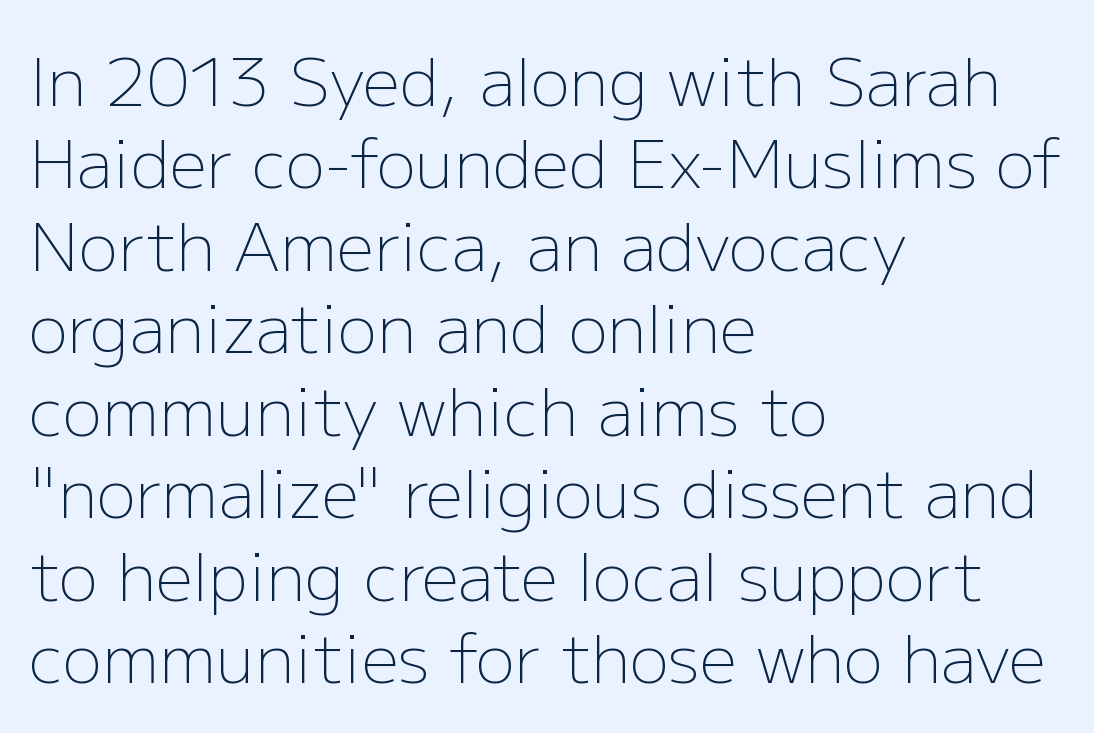
Q: Is the text bold? A: No.
Q: Is the text italic (slanted)? A: No, it is upright.
Q: Is the typeface a serif or a sans-serif typeface? A: Sans-serif.
Q: Is the text underlined? A: No.
Q: How is the paragraph aligned? A: Left-aligned.
Q: Is the spacing between letters normal or unusually wide? A: Normal.
Q: Is the spacing between lines tight, normal or loose? A: Normal.
Q: Width (condensed, normal, or wide)? A: Normal.
Q: Stroke contrast? A: Low.
Q: x-height? A: Medium.
Q: Monospaced? A: No.
